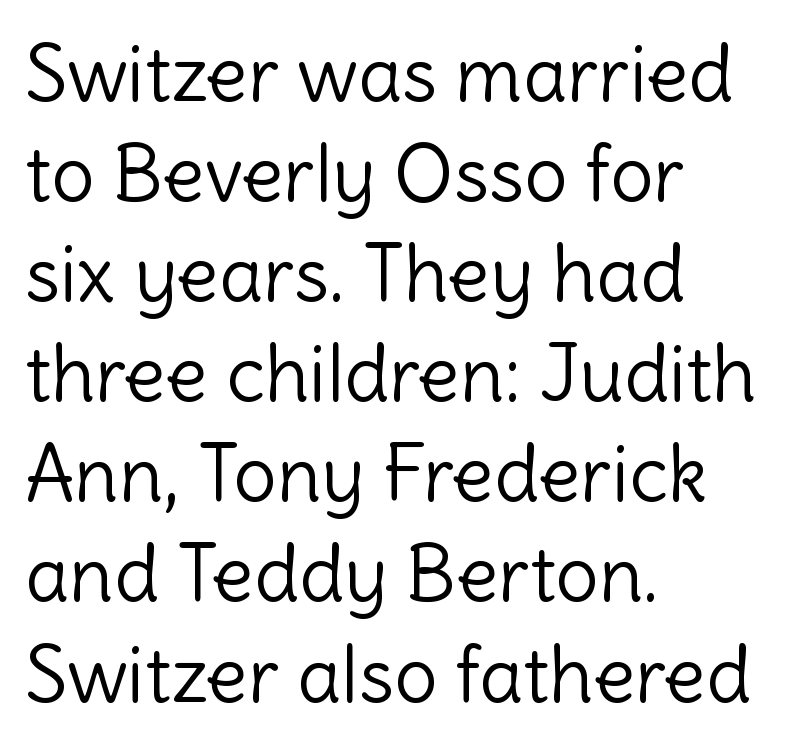
{"serif": "no", "italic": "no", "bold": "no", "weight": "light", "width": "normal", "x_height": "medium", "monospaced": "no", "underline": "no", "align": "left", "line_spacing": "normal", "line_spacing_ratio": 1.3, "letter_spacing": "normal", "letter_spacing_em": 0.0, "glyph_px": 77}
